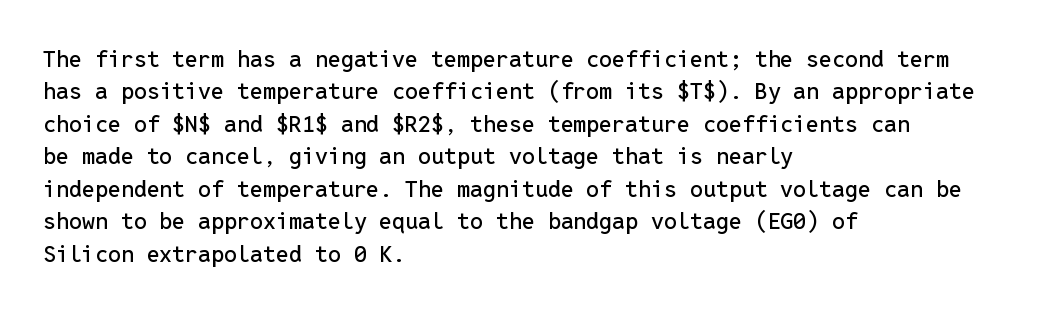
Rule under the text: the space is simply empty. Glyph-to-glyph distance matches everyday printed text. This block has exactly the height ordinary leading produces. Every character sits straight up, as roman type does. Teacher's note: observe the even left margin — that is flush-left alignment.
